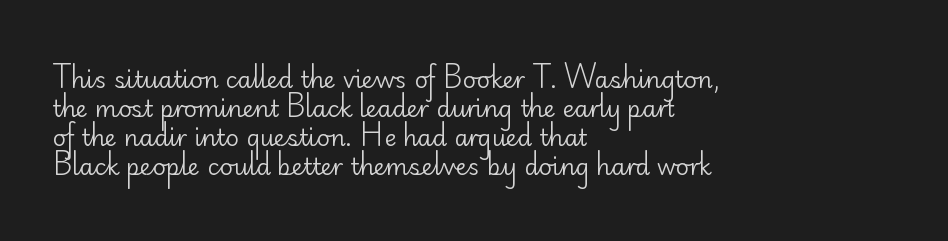
Q: Is the text bold? A: No.
Q: Is the text italic (slanted)? A: No, it is upright.
Q: Is the text underlined? A: No.
Q: How is the paragraph aligned? A: Left-aligned.
Q: Is the spacing between letters normal or unusually wide? A: Normal.
Q: Is the spacing between lines tight, normal or loose? A: Normal.
